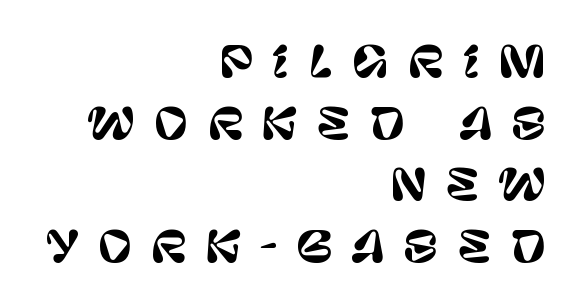
{"serif": "no", "width": "normal", "stroke_contrast": "low", "x_height": "large", "monospaced": "no", "underline": "no", "align": "right", "line_spacing": "normal", "line_spacing_ratio": 1.47, "letter_spacing": "wide", "letter_spacing_em": 0.44, "glyph_px": 42}
